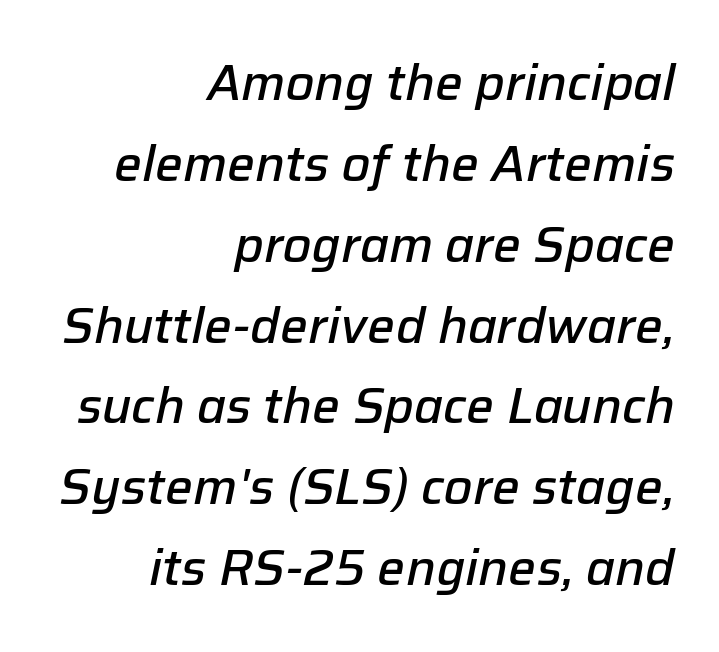
A somewhat darkened texture: the type is semibold rather than bold. You could not count columns in this text — the font is proportionally spaced. Quick note: italic. Line spacing here is normal.
